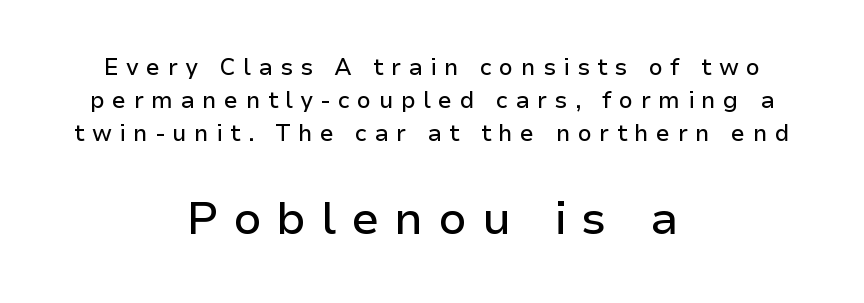
Designer's note — italics off, roman on. A student would notice the bottom passage is typeset larger than what precedes it. Descender tails drop into unmarked territory. What stands out about the letter spacing? Its width — letters are far apart.
